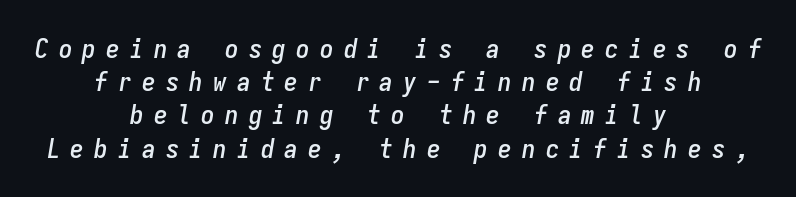
Just letters on the line, the space beneath them empty. A typesetter would mark this as italic. This sample is center-justified, so both line endings float freely. Loose tracking; the words dissolve into strings of separated letters.
